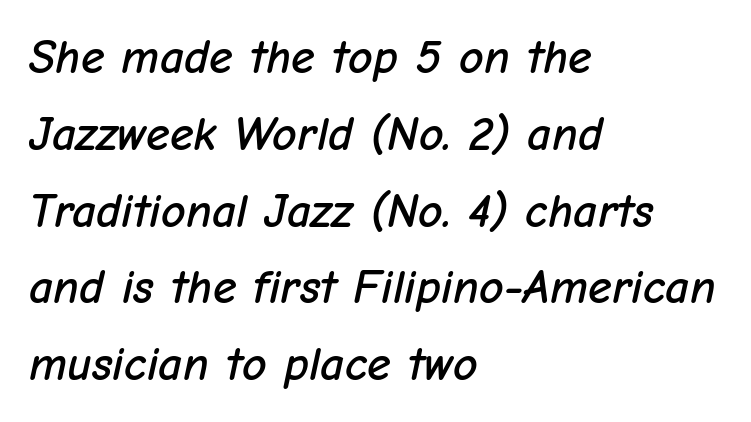
The image shows 48 px text type, italic (leaning right); set left-aligned, normal line spacing (1.6x), normal letter spacing, not underlined; low stroke contrast and a medium x-height.
